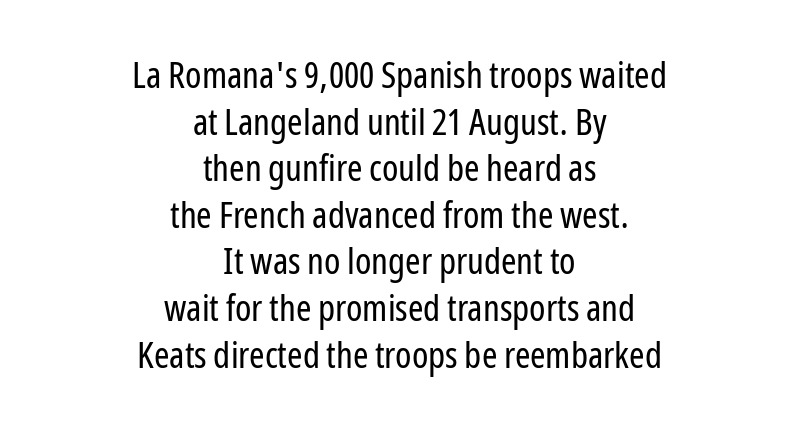
{"serif": "no", "italic": "no", "bold": "no", "weight": "regular", "width": "condensed", "stroke_contrast": "low", "x_height": "medium", "monospaced": "no", "underline": "no", "align": "center", "line_spacing": "normal", "line_spacing_ratio": 1.26, "letter_spacing": "normal", "letter_spacing_em": 0.0, "glyph_px": 37}
